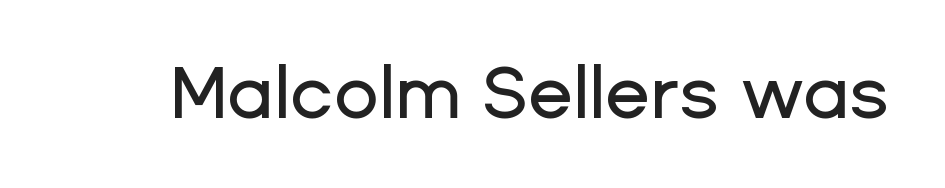
{"serif": "no", "italic": "no", "width": "normal", "stroke_contrast": "low", "x_height": "medium", "monospaced": "no", "underline": "no", "letter_spacing": "normal", "letter_spacing_em": 0.0, "glyph_px": 73}
